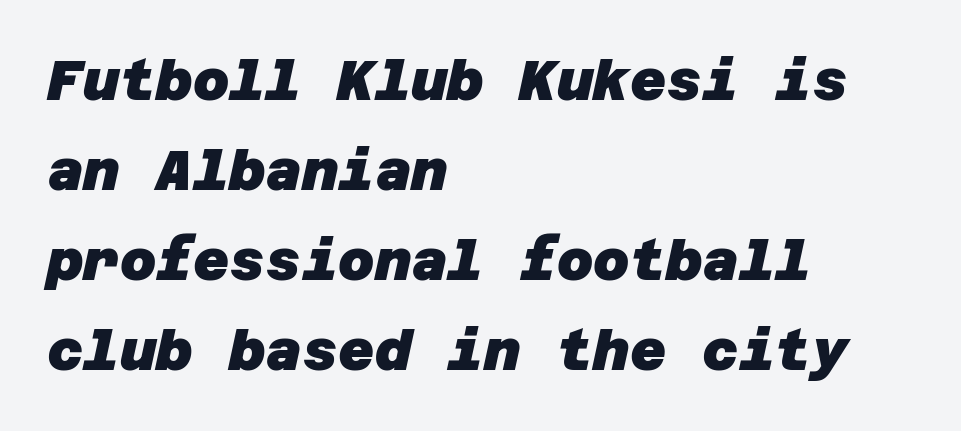
The image shows 56 px heavy sans-serif type; set left-aligned, normal line spacing (1.61x), normal letter spacing, not underlined; low stroke contrast and a large x-height.
